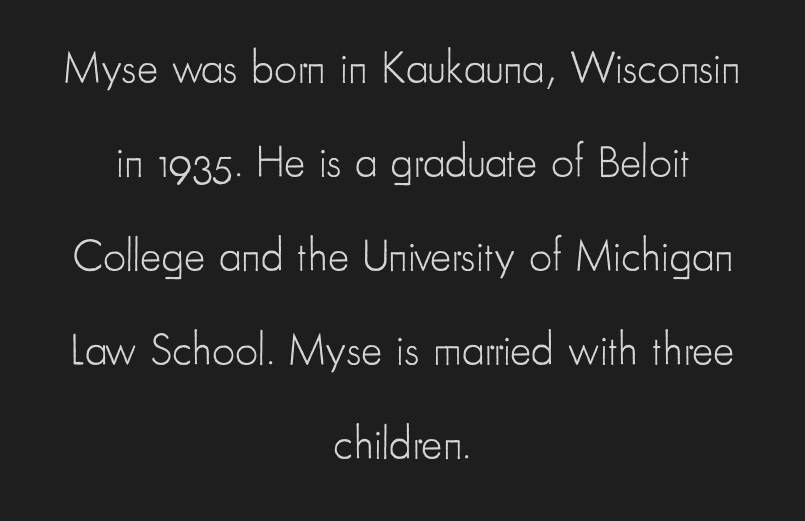
The image shows 45 px light, condensed sans-serif type, upright; set centered, loose line spacing (2.09x), normal letter spacing, not underlined; low stroke contrast and a small x-height.
